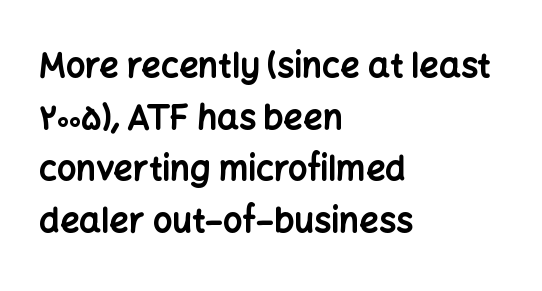
{"serif": "no", "italic": "no", "bold": "yes", "weight": "bold", "width": "normal", "stroke_contrast": "low", "x_height": "medium", "monospaced": "no", "underline": "no", "align": "left", "line_spacing": "normal", "line_spacing_ratio": 1.52, "letter_spacing": "normal", "letter_spacing_em": 0.0, "glyph_px": 34}
